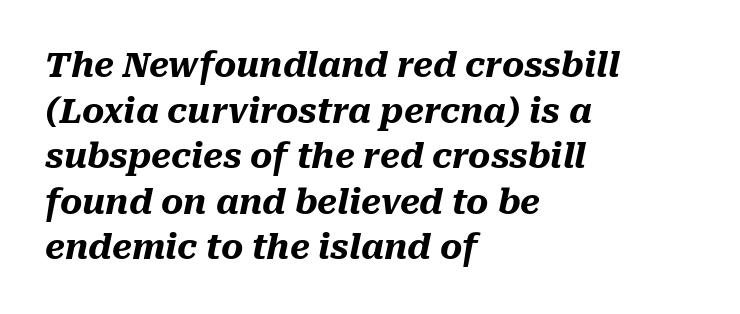
The image shows 34 px heavy type, italic (leaning right); set left-aligned, normal line spacing (1.34x), normal letter spacing, not underlined; medium stroke contrast and a medium x-height.
